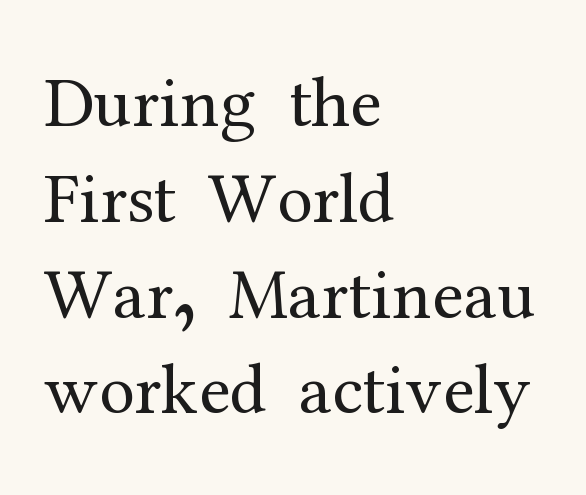
The face used here is seriffed, in the tradition of book romans. In CSS terms this would be text-align: left. The rendering keeps characters at their native spacing. Is this a fixed-width face? No — the glyphs have proportional, varying widths. A quiet, ordinary-to-light weight characterises the typeface. A bare baseline throughout the passage.
